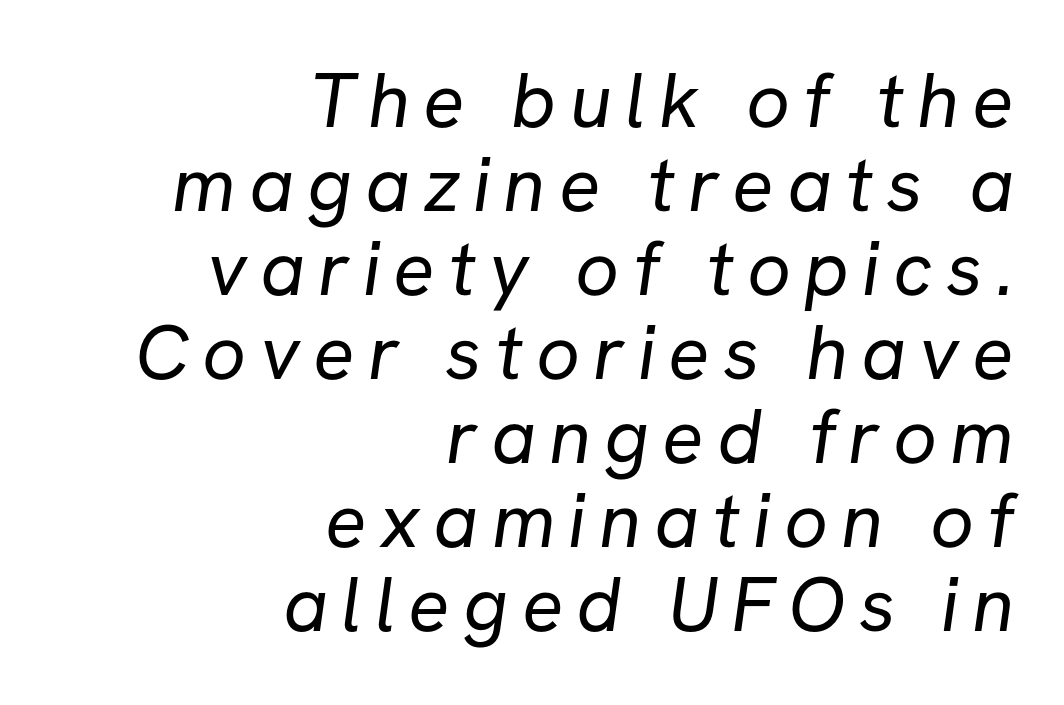
Every row of glyphs terminates at an identical x-position on the right. Lines of text with bare space underneath. The font family rendered here belongs to the sans-serif group. Reading down the column, the eye jumps only a short way to each next line. Stroke mass is kept to a normal reading level or below. A typesetter would call this proportional, since set widths differ per character.
